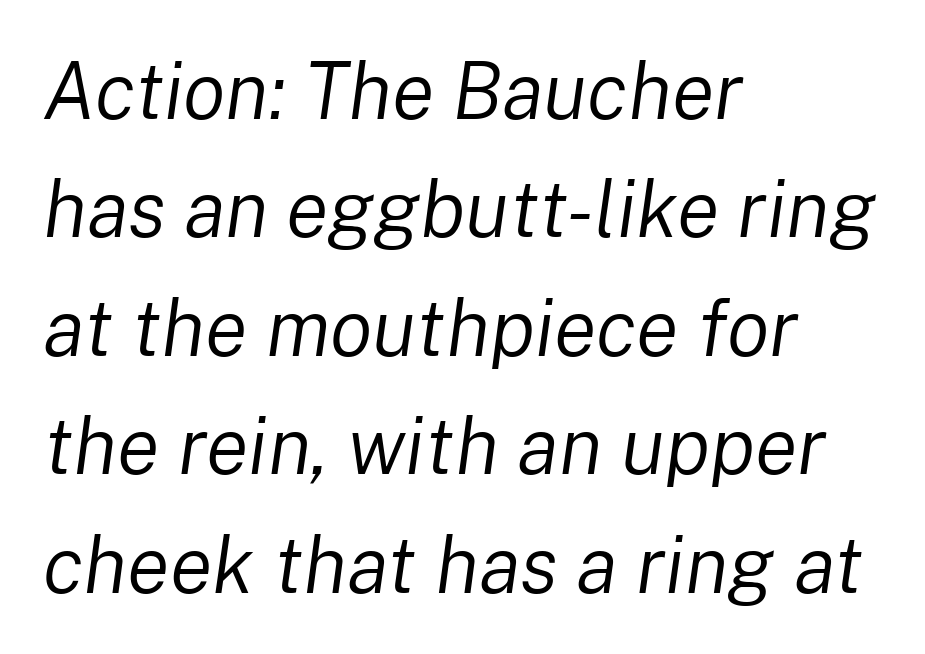
The image shows 79 px regular-weight type, italic (leaning right); set left-aligned, normal line spacing (1.5x), normal letter spacing, not underlined; low stroke contrast and a medium x-height.
